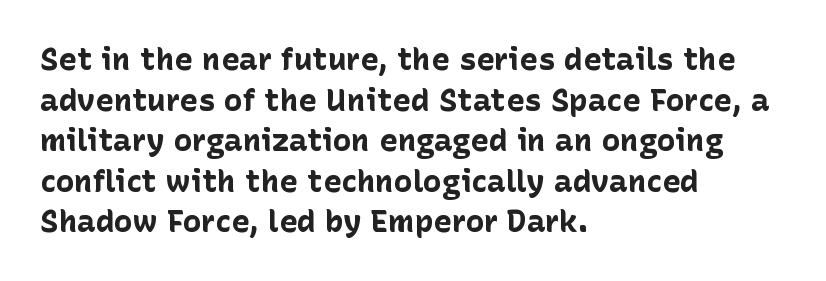
The image shows 31 px bold sans-serif type, upright; set left-aligned, normal line spacing (1.31x), normal letter spacing, not underlined; low stroke contrast and a medium x-height.
